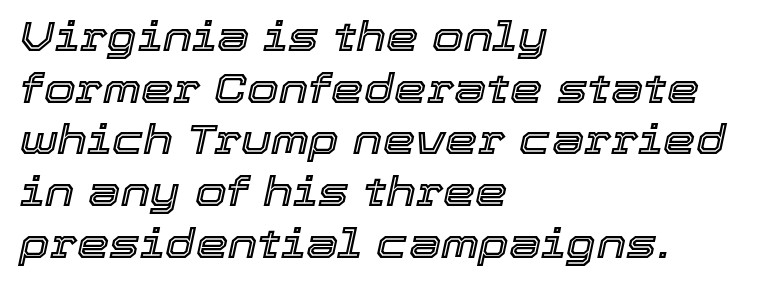
Q: Is the text italic (slanted)? A: Yes, it leans right by about 12 degrees.
Q: Is the text underlined? A: No.
Q: How is the paragraph aligned? A: Left-aligned.
Q: Is the spacing between letters normal or unusually wide? A: Normal.
Q: Is the spacing between lines tight, normal or loose? A: Normal.
Q: Width (condensed, normal, or wide)? A: Normal.
Q: x-height? A: Medium.
Q: Monospaced? A: No.
